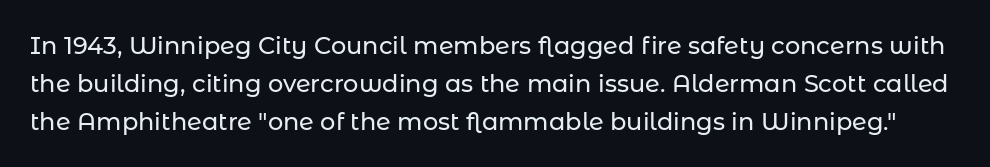
Glyph-to-glyph distance matches everyday printed text. Only glyphs here, with clear space below each row. Horizontal bands of white between lines are of average thickness. In terms of posture, this sample is upright.
